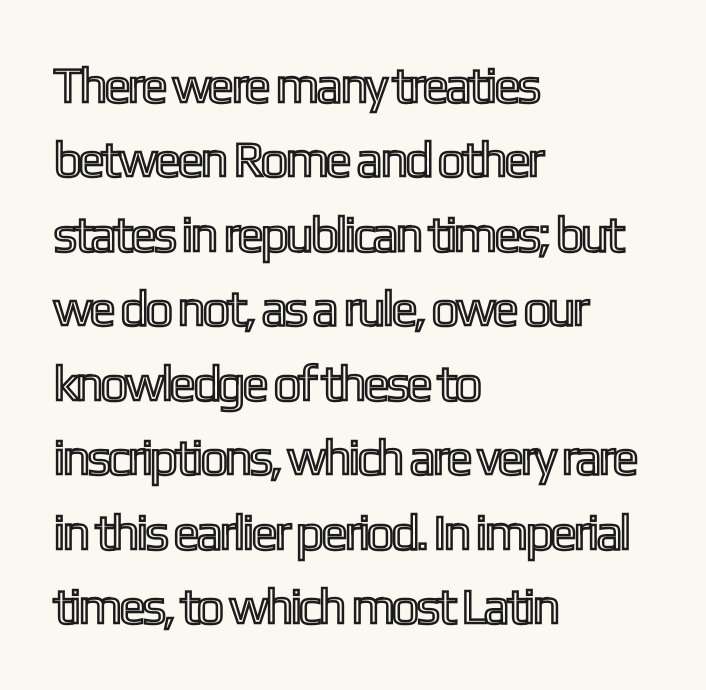
The glyphs are unaccompanied by any horizontal stroke below them. The ragged edge is on the right, which tells us the setting is flush left. These lines are rendered in a variable-pitch font. Notice how the stems are strictly vertical — no italics here. Tracking here is standard; glyphs follow each other at the usual distance. Summary of vertical rhythm: regular, with standard interline spacing.
